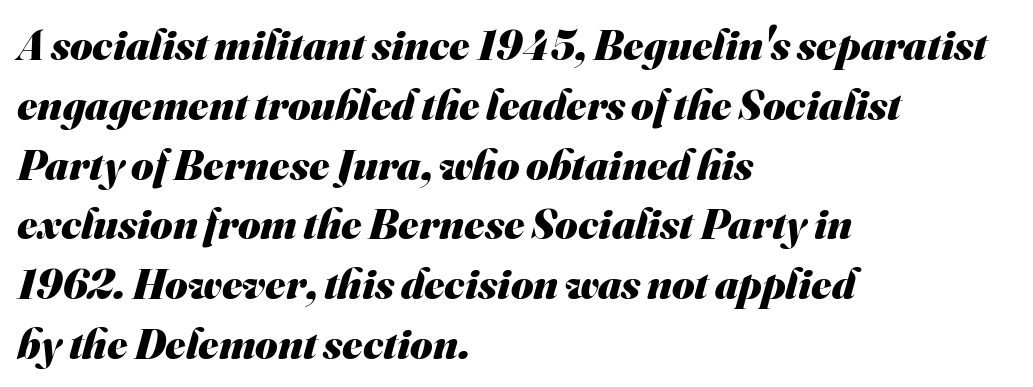
{"serif": "no", "bold": "yes", "weight": "heavy", "width": "normal", "stroke_contrast": "medium", "x_height": "small", "monospaced": "no", "underline": "no", "align": "left", "line_spacing": "normal", "line_spacing_ratio": 1.39, "letter_spacing": "normal", "letter_spacing_em": 0.0, "glyph_px": 43}
